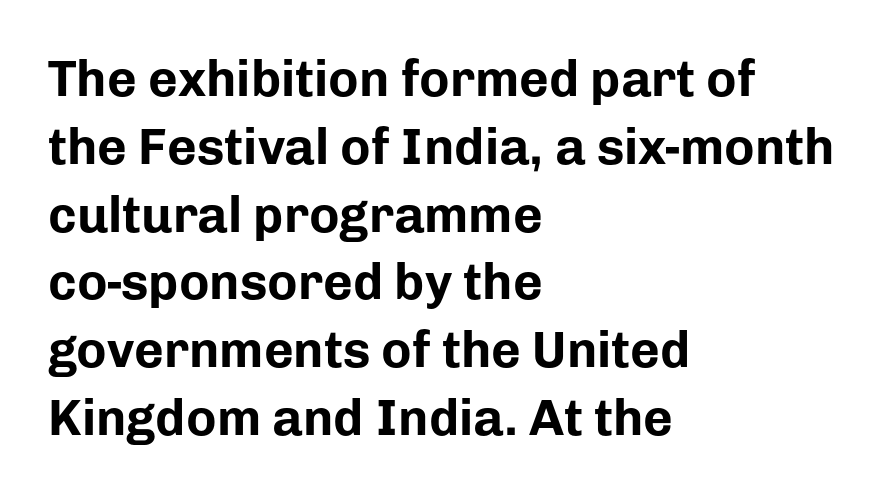
Varying glyph widths throughout — classic text-font behaviour. Typographic density is high because the face is bold. Compared with a centered layout, this one pins lines to the left instead. Notice how the stems are strictly vertical — no italics here.
